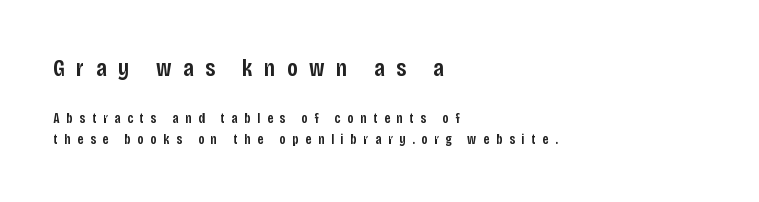
The image shows 24 px text type, upright; set left-aligned, normal line spacing (1.53x), unusually wide letter spacing (+0.48 em), not underlined; the first (top) block is 1.71x larger.
